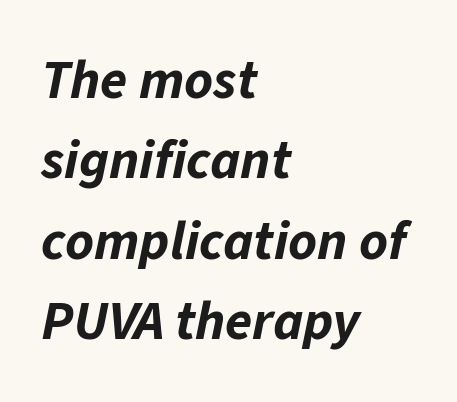
{"italic": "yes", "lean": "right", "slant_degrees": 11, "bold": "yes", "weight": "bold", "width": "normal", "stroke_contrast": "low", "x_height": "medium", "monospaced": "no", "underline": "no", "align": "left", "line_spacing": "normal", "line_spacing_ratio": 1.46, "letter_spacing": "normal", "letter_spacing_em": 0.0, "glyph_px": 55}
